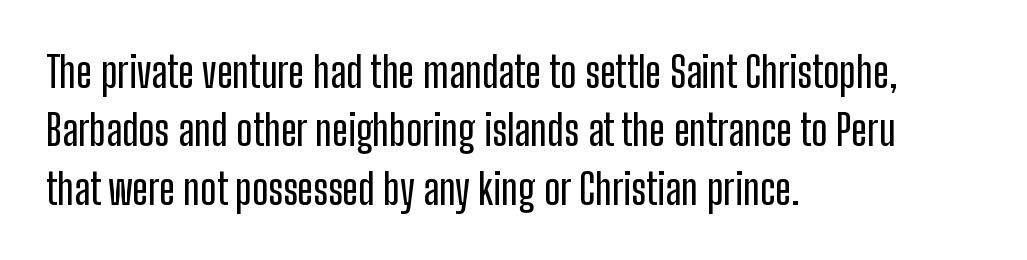
Q: Is the text italic (slanted)? A: No, it is upright.
Q: Is the typeface a serif or a sans-serif typeface? A: Sans-serif.
Q: Is the text underlined? A: No.
Q: How is the paragraph aligned? A: Left-aligned.
Q: Is the spacing between letters normal or unusually wide? A: Normal.
Q: Is the spacing between lines tight, normal or loose? A: Normal.
Q: Width (condensed, normal, or wide)? A: Condensed.
Q: Stroke contrast? A: Low.
Q: x-height? A: Medium.
Q: Monospaced? A: No.
